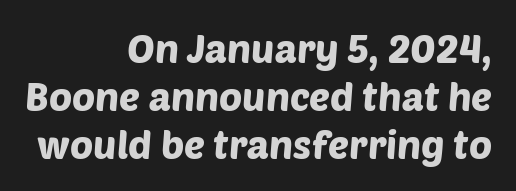
The rendering shows plain stroke endings on the letterforms — a sans-serif design. Character widths vary here, with narrow letters taking less room than wide ones. Each line ends at the same right margin while the left side varies. A clean baseline with only descenders dipping below it. Here the glyphs are tracked normally, forming tight word shapes.
